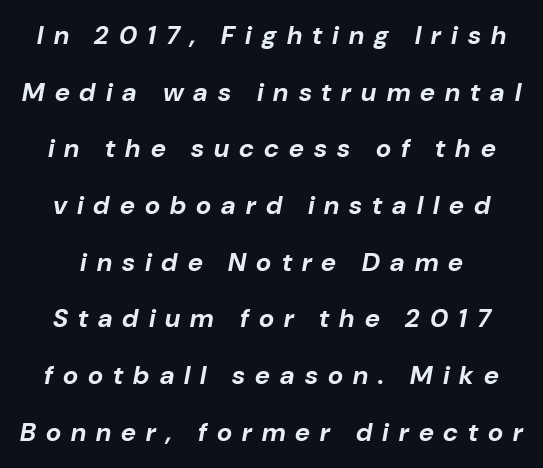
{"italic": "yes", "lean": "right", "slant_degrees": 10, "bold": "yes", "underline": "no", "line_spacing": "loose", "line_spacing_ratio": 2.18, "letter_spacing": "wide", "letter_spacing_em": 0.39, "glyph_px": 26}
